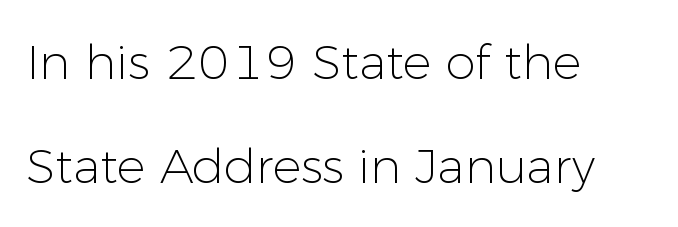
Where is the straight margin? On the left. The words here are not underlined. A quiet, ordinary-to-light weight characterises the typeface. Proportional: the letters do not fall into vertical columns. This sample uses a sans-serif face. Nothing unusual about the tracking: characters are spaced as the font intends.
